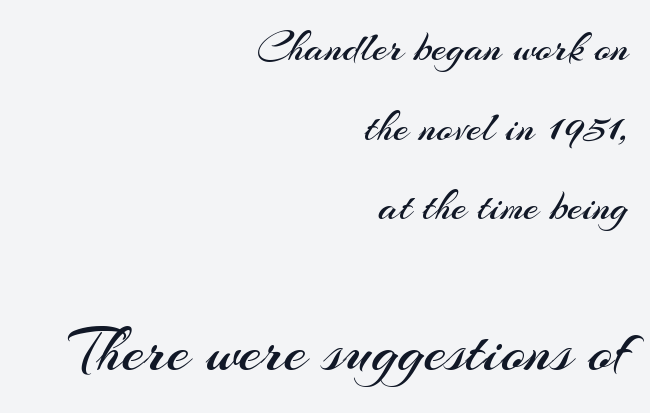
{"serif": "no", "bold": "no", "weight": "regular", "width": "normal", "stroke_contrast": "medium", "x_height": "small", "monospaced": "no", "underline": "no", "align": "right", "line_spacing_ratio": 1.85, "letter_spacing": "normal", "letter_spacing_em": 0.0, "larger_block": "second", "size_ratio": 1.49, "glyph_px": 64}
